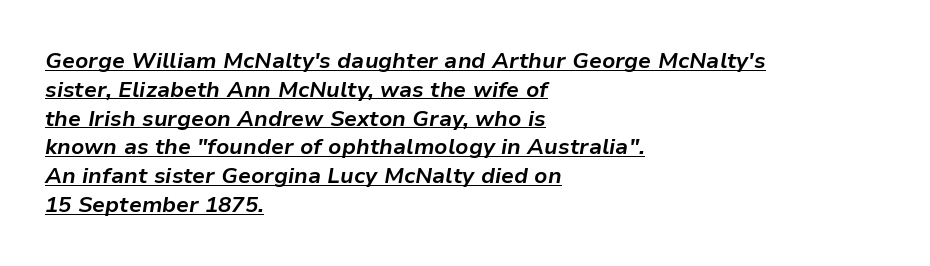
A baseline rule has been typeset under these characters. Italic: yes, the glyphs are oblique. Students, observe: this is what conventionally led text looks like. Here the glyphs are tracked normally, forming tight word shapes. A classic flush-left, rag-right setting is used for this passage. The face used here has the dense, thick strokes of a bold.
